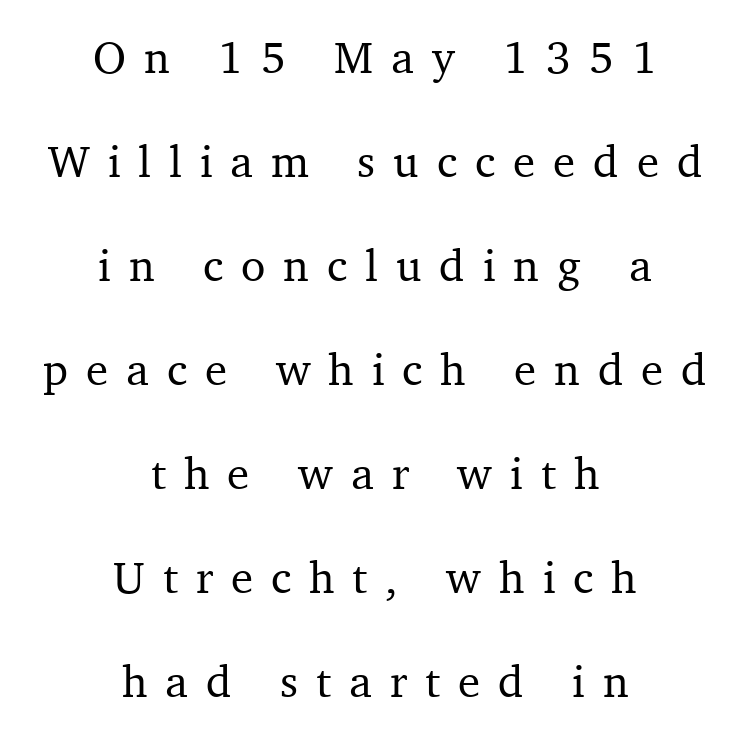
Q: Is the text italic (slanted)? A: No, it is upright.
Q: Is the typeface a serif or a sans-serif typeface? A: Serif.
Q: Is the text underlined? A: No.
Q: How is the paragraph aligned? A: Centered.
Q: Is the spacing between letters normal or unusually wide? A: Unusually wide.
Q: Is the spacing between lines tight, normal or loose? A: Loose.
Q: Width (condensed, normal, or wide)? A: Normal.
Q: Stroke contrast? A: Medium.
Q: x-height? A: Medium.
Q: Monospaced? A: No.
